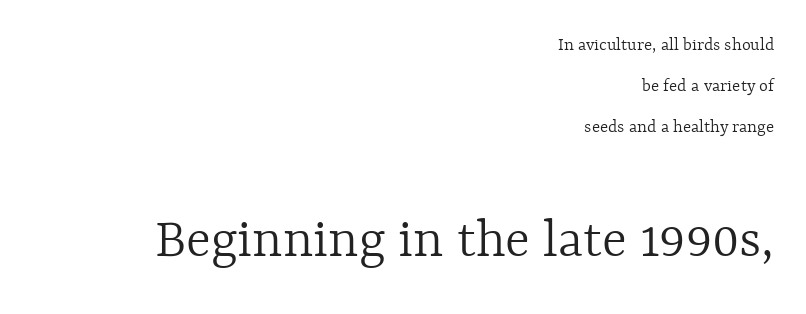
The image shows 58 px light type, upright; set right-aligned, loose line spacing (2.17x), normal letter spacing, not underlined; the second (bottom) block is 3.05x larger; a medium x-height.
